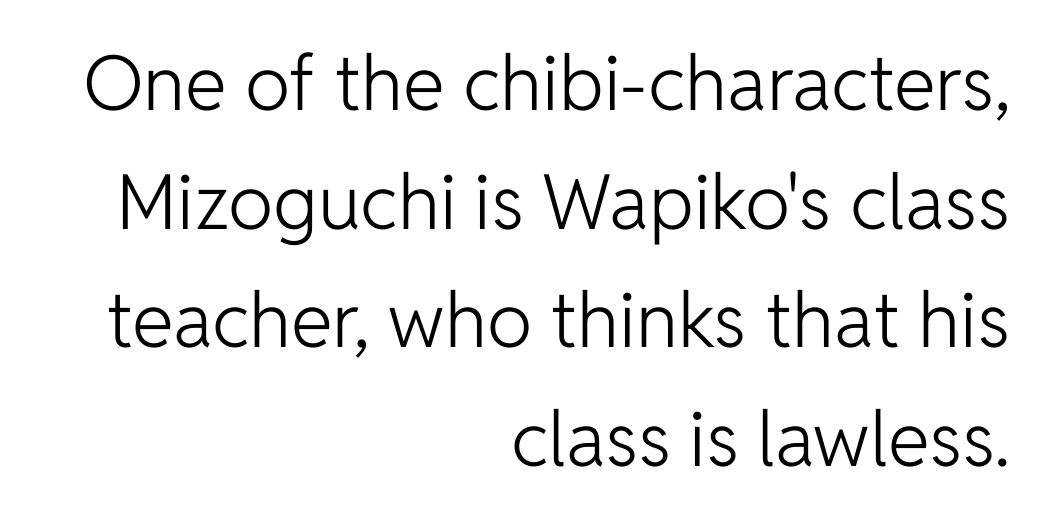
{"serif": "no", "italic": "no", "bold": "no", "weight": "light", "width": "normal", "stroke_contrast": "low", "x_height": "medium", "monospaced": "no", "underline": "no", "align": "right", "line_spacing": "normal", "line_spacing_ratio": 1.56, "letter_spacing": "normal", "letter_spacing_em": 0.0, "glyph_px": 76}
